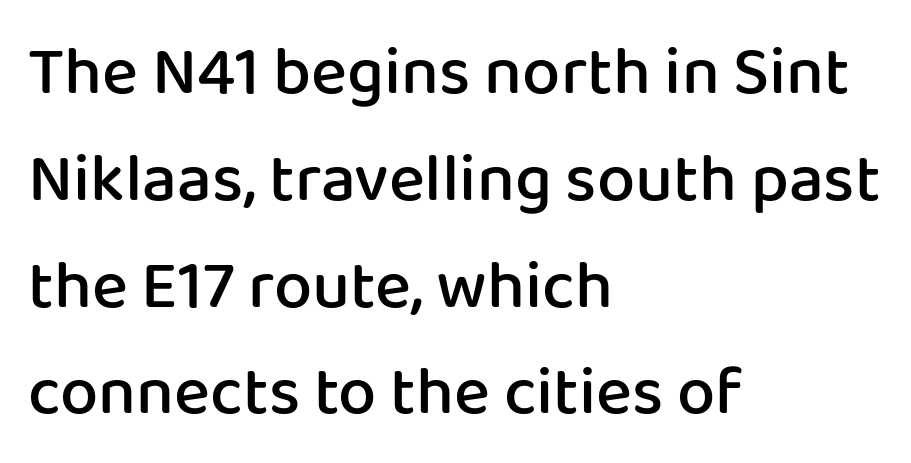
{"serif": "no", "italic": "no", "bold": "semi", "weight": "semibold", "width": "normal", "stroke_contrast": "low", "x_height": "medium", "monospaced": "no", "underline": "no", "align": "left", "line_spacing": "normal", "line_spacing_ratio": 1.57, "letter_spacing": "normal", "letter_spacing_em": 0.0, "glyph_px": 68}
